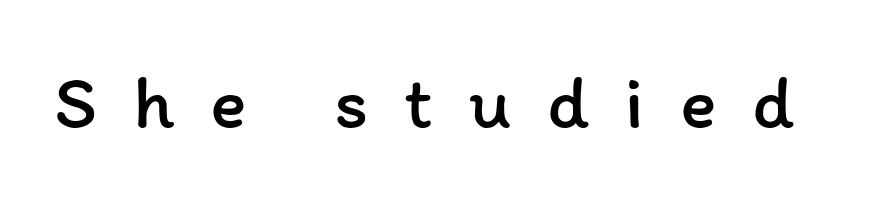
The image shows 77 px regular-weight type, upright; set unusually wide letter spacing (+0.46 em), not underlined; low stroke contrast and a medium x-height.
